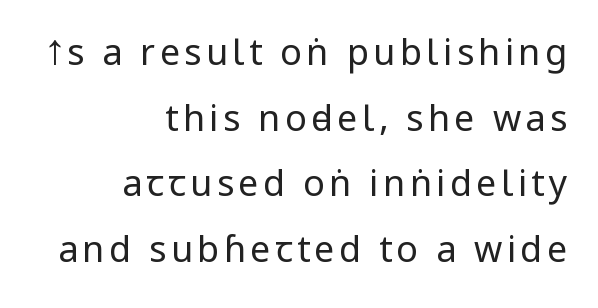
{"serif": "no", "italic": "no", "bold": "no", "weight": "regular", "width": "condensed", "stroke_contrast": "low", "x_height": "large", "monospaced": "no", "underline": "no", "align": "right", "line_spacing_ratio": 1.82, "glyph_px": 36}
